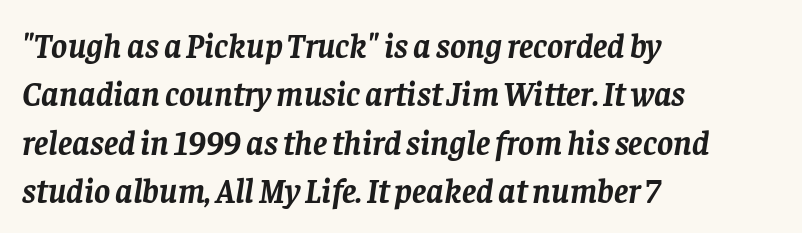
{"serif": "yes", "italic": "yes", "lean": "right", "slant_degrees": 8, "bold": "yes", "weight": "semibold", "width": "normal", "stroke_contrast": "low", "x_height": "large", "monospaced": "no", "underline": "no", "align": "left", "line_spacing": "normal", "line_spacing_ratio": 1.42, "letter_spacing": "normal", "letter_spacing_em": 0.0, "glyph_px": 34}
